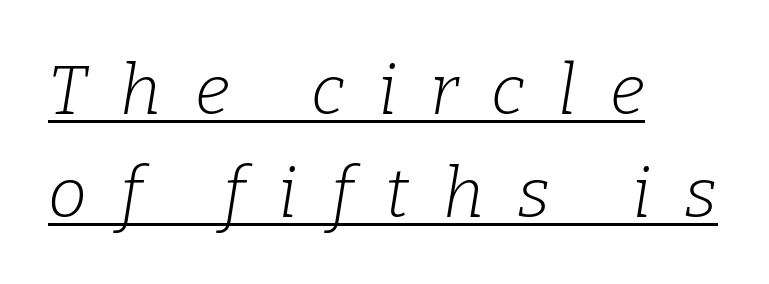
The image shows 70 px light serif type, italic (leaning right); set left-aligned, normal line spacing (1.47x), unusually wide letter spacing (+0.48 em), underlined; low stroke contrast and a medium x-height.
